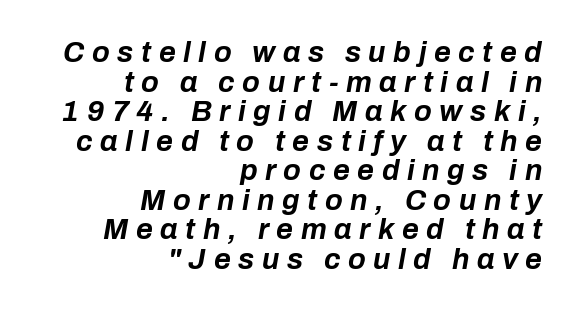
Yep, that's italic — everything's leaning. Does the weight exceed regular? Yes, all the way to bold. Does extra space separate the letters? Yes, quite a lot of it. The passage shown is typed in a proportional face where columns would drift. The passage is arranged like a letterhead date or caption credit — flush right. This sample trades vertical openness for compactness between lines.
